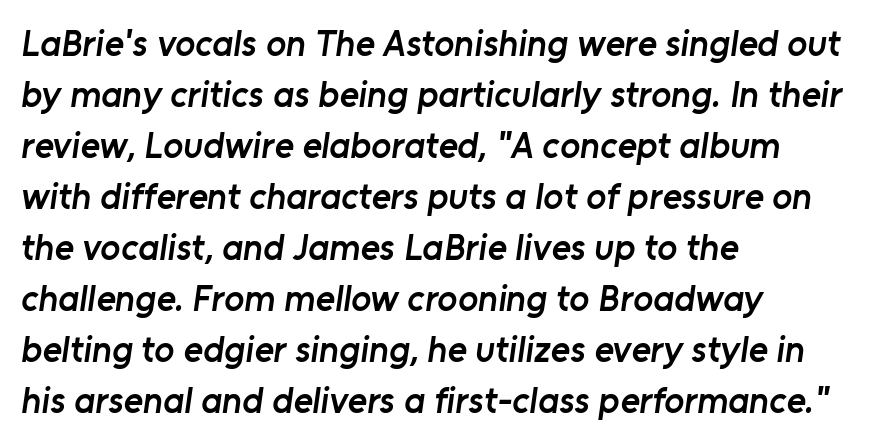
The passage shown stacks its lines at a standard gap. Rule under the text: the space is simply empty. The paragraph has a hard left edge and a soft right edge. Does the type have serifs? No, each stem ends abruptly. Nothing unusual about the tracking: characters are spaced as the font intends.
